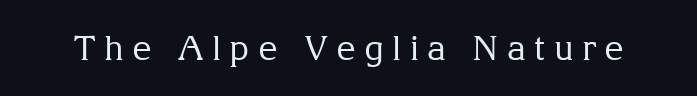
Q: Is the text bold? A: No.
Q: Is the text italic (slanted)? A: No, it is upright.
Q: Is the typeface a serif or a sans-serif typeface? A: Serif.
Q: Is the text underlined? A: No.
Q: Is the spacing between letters normal or unusually wide? A: Unusually wide.
Q: Width (condensed, normal, or wide)? A: Normal.
Q: Stroke contrast? A: Medium.
Q: x-height? A: Medium.
Q: Monospaced? A: No.
